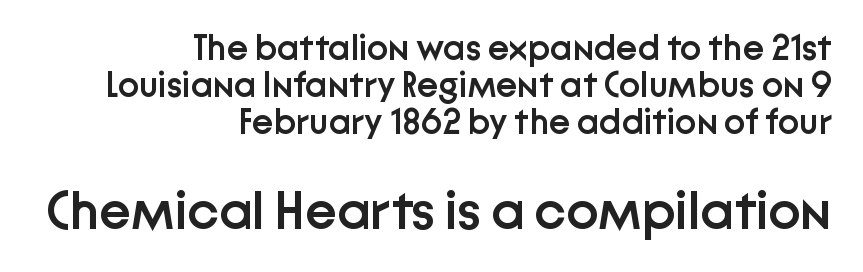
The image shows 54 px semibold sans-serif type, upright; set right-aligned, tight line spacing (1.03x), normal letter spacing, not underlined; the second (bottom) block is 1.5x larger; low stroke contrast and a medium x-height.
